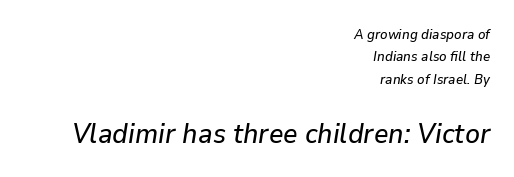
{"italic": "yes", "lean": "right", "slant_degrees": 9, "width": "normal", "stroke_contrast": "low", "x_height": "medium", "monospaced": "no", "underline": "no", "align": "right", "line_spacing": "normal", "line_spacing_ratio": 1.6, "letter_spacing": "normal", "letter_spacing_em": 0.0, "larger_block": "second", "size_ratio": 2.0, "glyph_px": 28}
